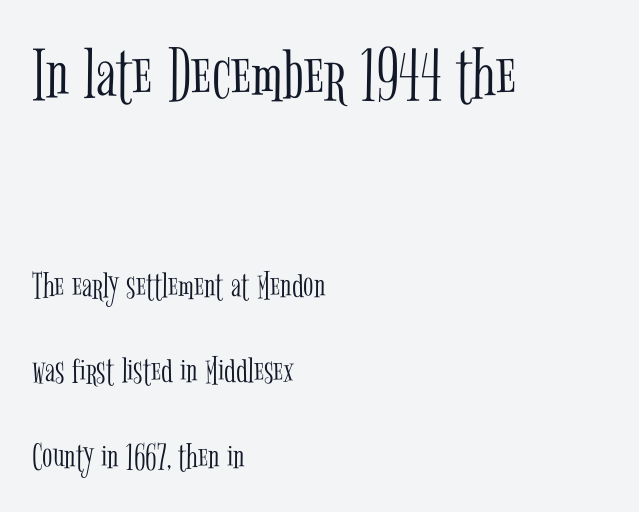
Q: Is the text bold? A: No.
Q: Is the text italic (slanted)? A: No, it is upright.
Q: Is the typeface a serif or a sans-serif typeface? A: Serif.
Q: Is the text underlined? A: No.
Q: How is the paragraph aligned? A: Left-aligned.
Q: Is the spacing between letters normal or unusually wide? A: Normal.
Q: Is the spacing between lines tight, normal or loose? A: Loose.
Q: Which block of text is set in a larger size, the first (top) or the second (bottom)? A: The first (top) one.
Q: Width (condensed, normal, or wide)? A: Condensed.
Q: Stroke contrast? A: Low.
Q: x-height? A: Medium.
Q: Monospaced? A: No.
